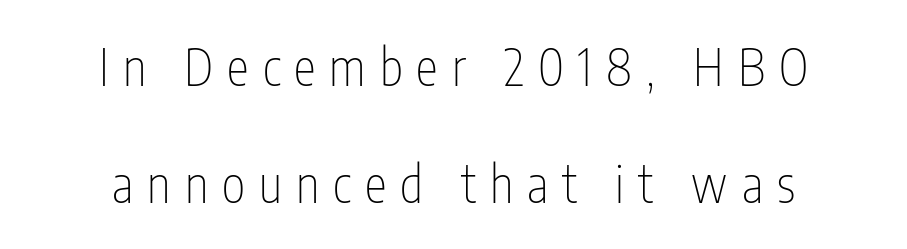
The image shows 50 px thin, condensed sans-serif type, upright; set centered, loose line spacing (2.35x), unusually wide letter spacing (+0.28 em), not underlined; low stroke contrast and a medium x-height.
